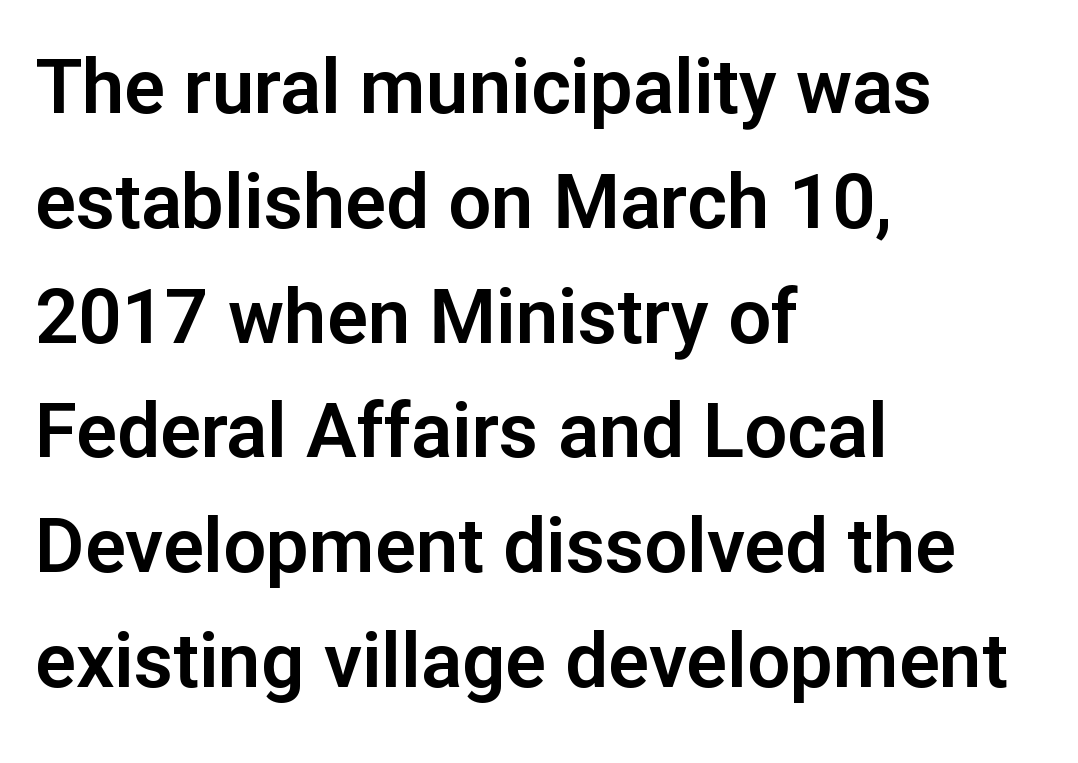
Q: Is the text italic (slanted)? A: No, it is upright.
Q: Is the typeface a serif or a sans-serif typeface? A: Sans-serif.
Q: Is the text underlined? A: No.
Q: How is the paragraph aligned? A: Left-aligned.
Q: Is the spacing between letters normal or unusually wide? A: Normal.
Q: Is the spacing between lines tight, normal or loose? A: Normal.
Q: Width (condensed, normal, or wide)? A: Normal.
Q: Stroke contrast? A: Low.
Q: x-height? A: Medium.
Q: Monospaced? A: No.
